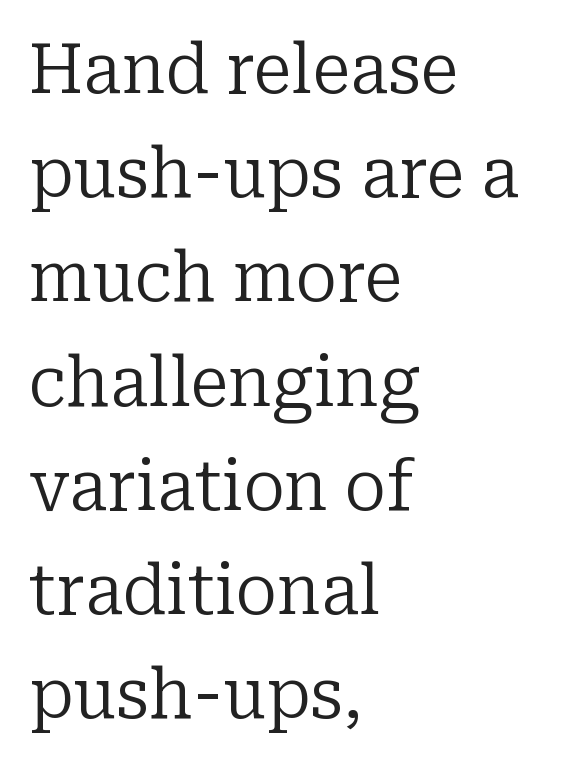
{"serif": "yes", "italic": "no", "bold": "no", "weight": "regular", "width": "normal", "stroke_contrast": "low", "x_height": "medium", "monospaced": "no", "underline": "no", "align": "left", "line_spacing": "normal", "line_spacing_ratio": 1.51, "letter_spacing": "normal", "letter_spacing_em": 0.0, "glyph_px": 69}
